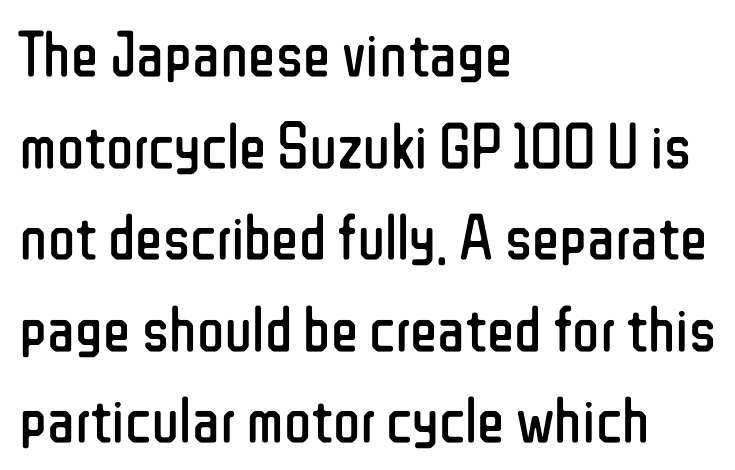
Q: Is the text bold? A: No.
Q: Is the text italic (slanted)? A: No, it is upright.
Q: Is the typeface a serif or a sans-serif typeface? A: Sans-serif.
Q: Is the text underlined? A: No.
Q: How is the paragraph aligned? A: Left-aligned.
Q: Is the spacing between letters normal or unusually wide? A: Normal.
Q: Is the spacing between lines tight, normal or loose? A: Normal.
Q: Width (condensed, normal, or wide)? A: Condensed.
Q: Stroke contrast? A: Low.
Q: x-height? A: Medium.
Q: Monospaced? A: No.
